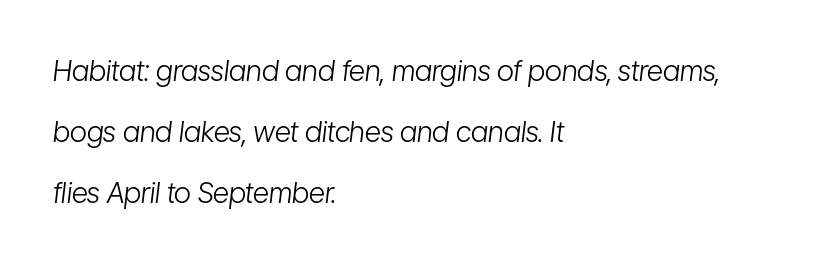
Leading is clearly above the norm, producing a sparse column. The strokes carry an ordinary text weight at most. Observe the ordinary spacing: letters are neighbours, not strangers. Each letter keeps its own natural width here, so spacing adapts to shape. Horizontal alignment here is leftward, the default for most running prose. Looking at the ascenders, they clearly lean.
